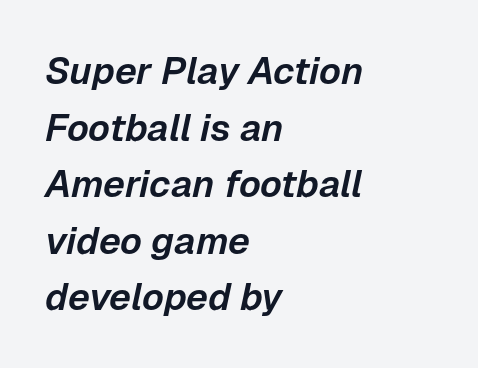
The image shows 38 px text type, italic (leaning right); set left-aligned, normal line spacing (1.49x), normal letter spacing, not underlined; low stroke contrast and a medium x-height.
